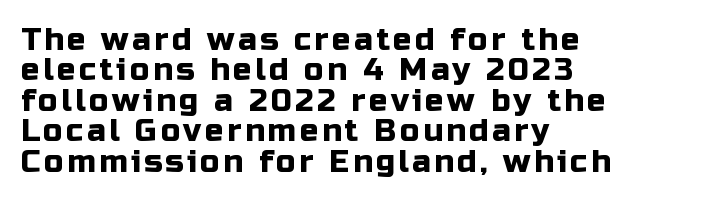
The image shows 31 px sans-serif type, upright; set left-aligned, tight line spacing (0.98x), not underlined; low stroke contrast and a medium x-height.
